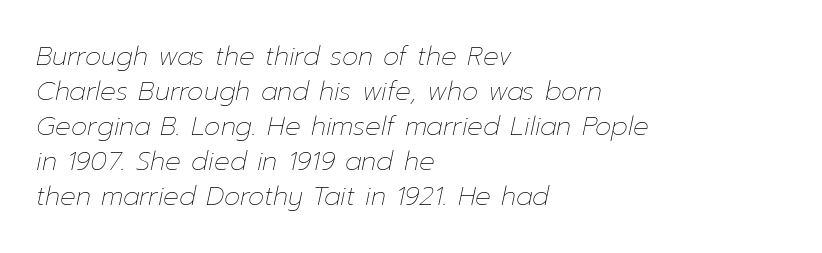
The image shows 26 px text type, italic (leaning right); set left-aligned, normal line spacing (1.35x), normal letter spacing, not underlined.
